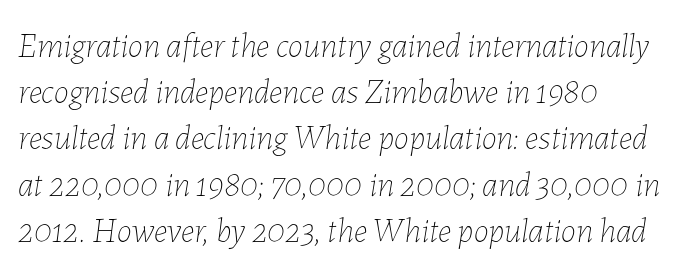
{"italic": "yes", "lean": "right", "slant_degrees": 7, "bold": "no", "weight": "thin", "width": "normal", "stroke_contrast": "low", "x_height": "medium", "monospaced": "no", "underline": "no", "align": "left", "line_spacing": "normal", "line_spacing_ratio": 1.36, "letter_spacing": "normal", "letter_spacing_em": 0.0, "glyph_px": 34}
